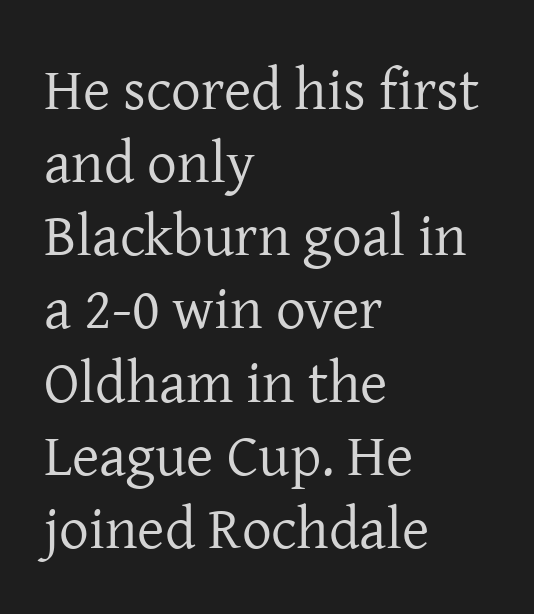
{"serif": "yes", "italic": "no", "bold": "no", "weight": "regular", "width": "normal", "stroke_contrast": "low", "x_height": "medium", "monospaced": "no", "underline": "no", "align": "left", "line_spacing_ratio": 1.24, "letter_spacing": "normal", "letter_spacing_em": 0.0, "glyph_px": 59}
